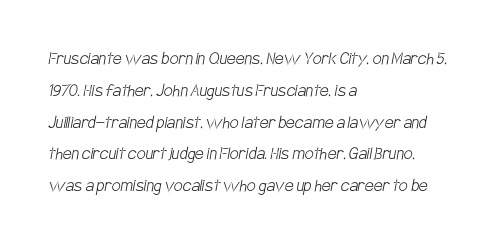
The image shows 20 px text type; set left-aligned, normal line spacing (1.59x), normal letter spacing, not underlined.
